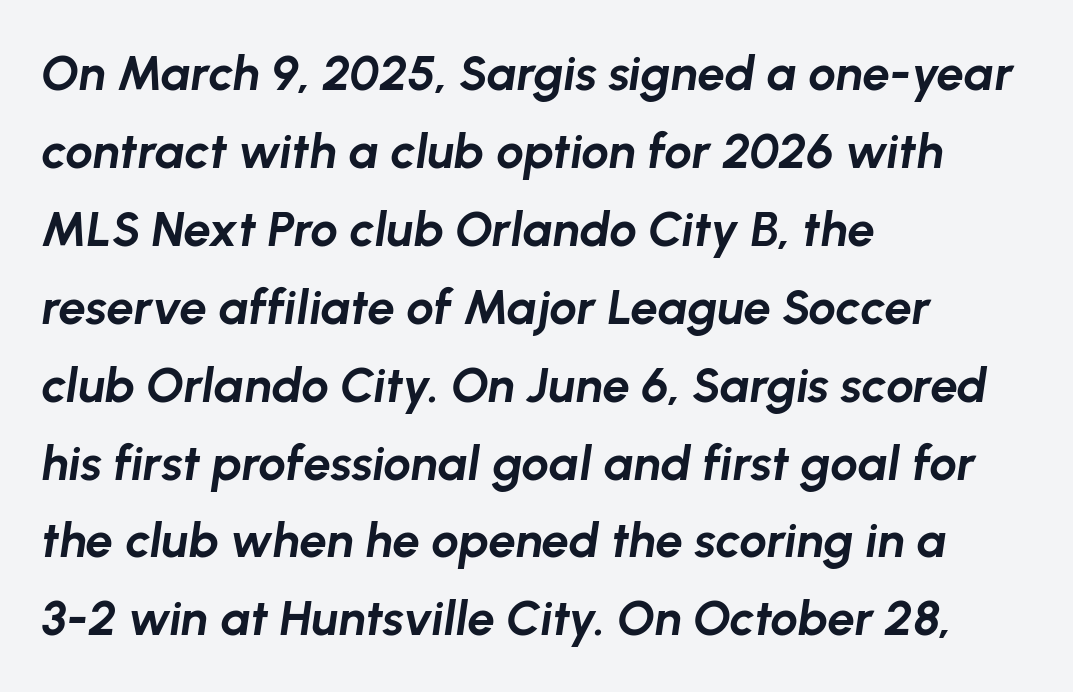
Do the characters align in a grid? No, the font is proportional. Caption: bold face, heavy strokes. Honestly, the row spacing looks completely unremarkable. The text block is weighted toward the left margin, trailing off unevenly rightward. Standard letterfit; no display-style spreading of the glyphs. The gap between lines stays unmarked.
